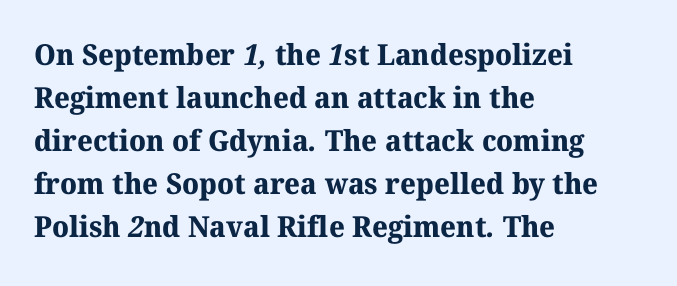
Do the characters align in a grid? No, the font is proportional. Does extra space separate the letters? No, they use regular spacing. Check the space under the baseline: it is left empty. A typesetter would call this leading conventional body-copy spacing. The passage is arranged the way most books set body copy — flush left. The sample has been set heavy, in full bold.
